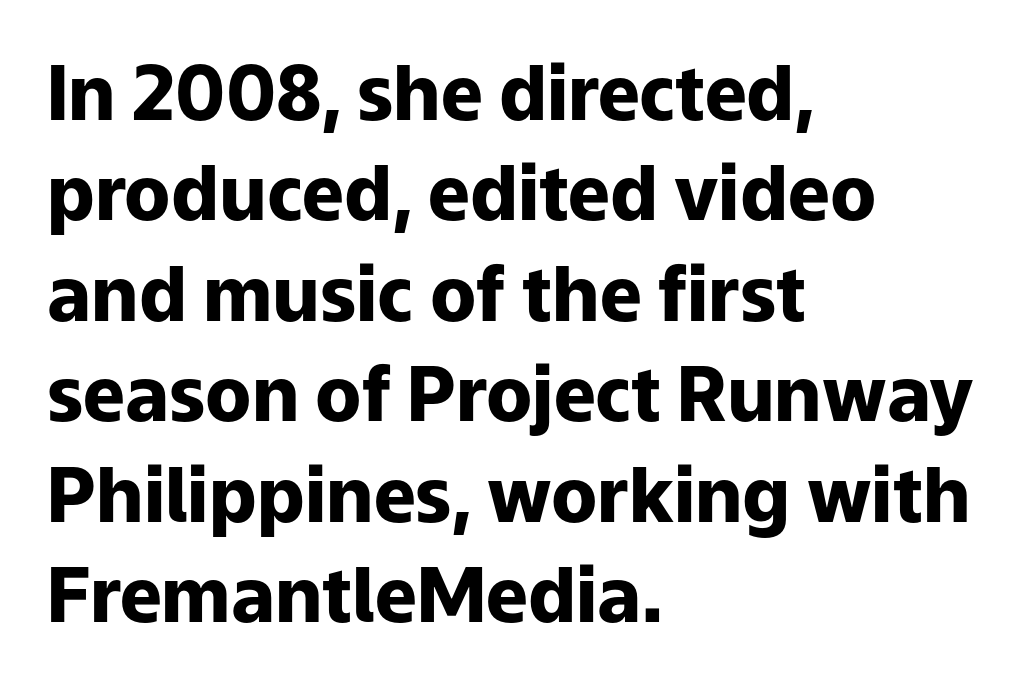
{"serif": "no", "italic": "no", "bold": "yes", "weight": "heavy", "width": "normal", "stroke_contrast": "low", "x_height": "medium", "monospaced": "no", "underline": "no", "align": "left", "line_spacing": "normal", "line_spacing_ratio": 1.34, "letter_spacing": "normal", "letter_spacing_em": 0.0, "glyph_px": 75}
